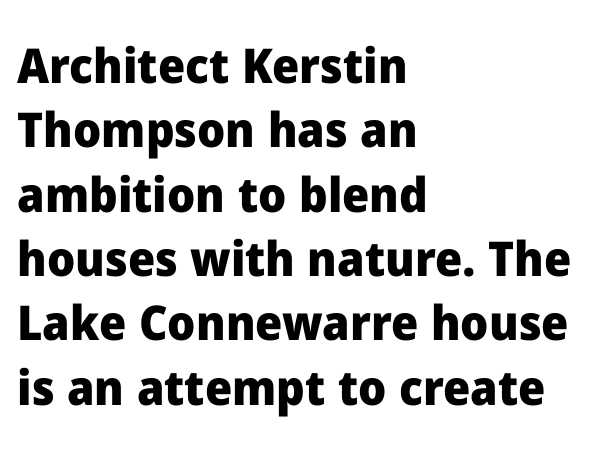
The image shows 48 px heavy sans-serif type, upright; set left-aligned, normal line spacing (1.34x), normal letter spacing, not underlined; low stroke contrast and a medium x-height.
